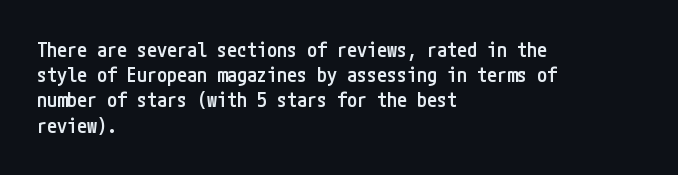
{"italic": "no", "bold": "semi", "underline": "no", "align": "left", "line_spacing": "normal", "line_spacing_ratio": 1.26, "letter_spacing": "normal", "letter_spacing_em": 0.0, "glyph_px": 20}
